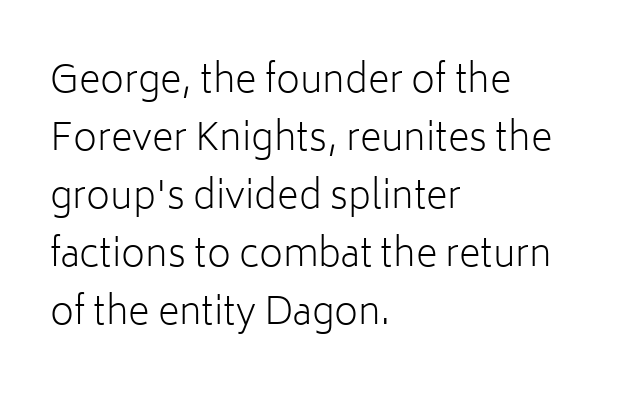
The image shows 37 px light sans-serif type, upright; set left-aligned, normal line spacing (1.57x), normal letter spacing, not underlined; low stroke contrast and a medium x-height.
